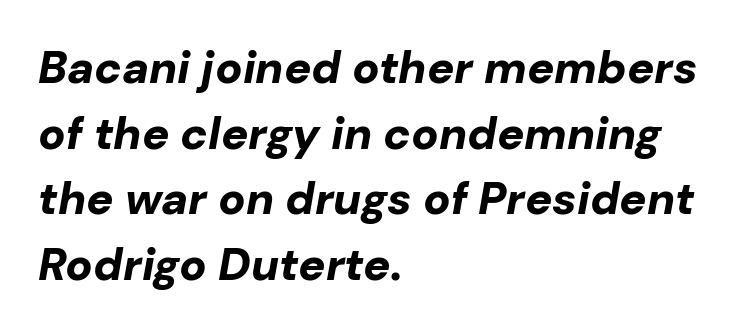
Q: Is the text bold? A: Yes.
Q: Is the text italic (slanted)? A: Yes, it leans right by about 10 degrees.
Q: Is the text underlined? A: No.
Q: How is the paragraph aligned? A: Left-aligned.
Q: Is the spacing between letters normal or unusually wide? A: Normal.
Q: Is the spacing between lines tight, normal or loose? A: Normal.
Q: Width (condensed, normal, or wide)? A: Normal.
Q: Stroke contrast? A: Low.
Q: x-height? A: Medium.
Q: Monospaced? A: No.
